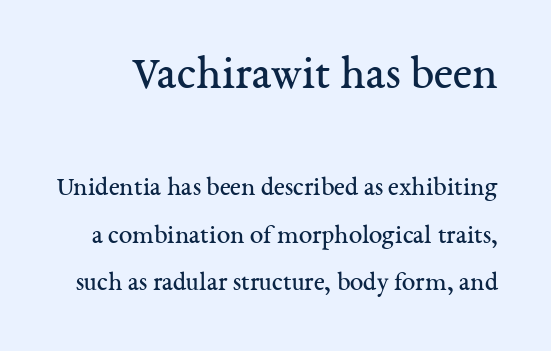
Regarding serifs, this sample has them. In terms of letterspacing, this is plain default setting. The face used here is proportionally spaced, like ordinary book or web type. The strokes carry an ordinary text weight at most.
